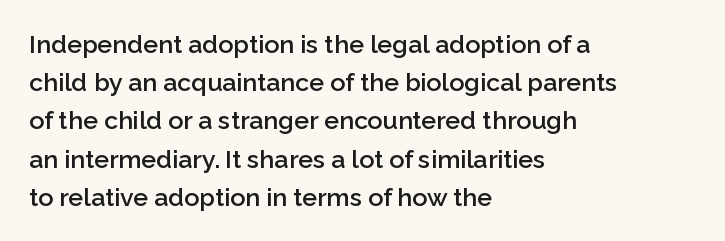
The image shows 25 px text type, upright; set left-aligned, normal line spacing (1.53x), normal letter spacing, not underlined.
